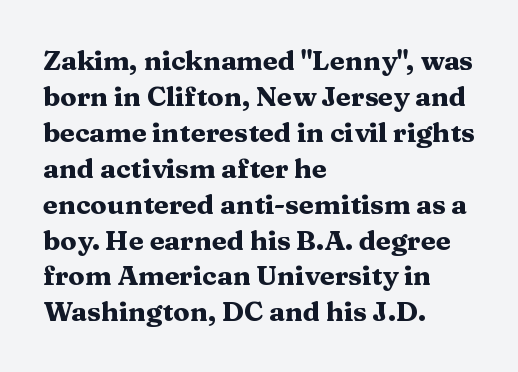
The image shows 27 px bold type, upright; set left-aligned, normal line spacing (1.33x), normal letter spacing, not underlined.
